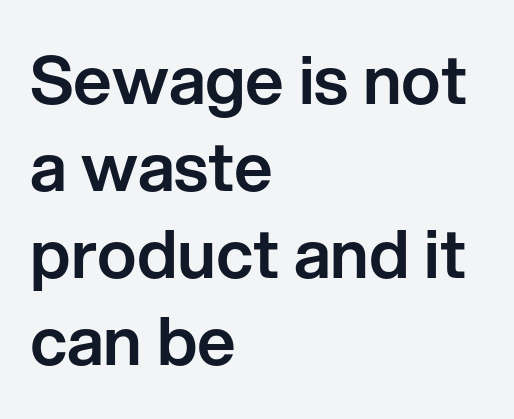
The image shows 67 px sans-serif type, upright; set left-aligned, normal line spacing (1.3x), normal letter spacing, not underlined; low stroke contrast and a medium x-height.
